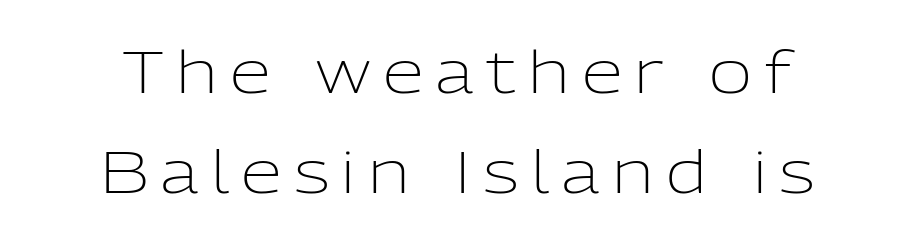
Q: Is the text bold? A: No.
Q: Is the text italic (slanted)? A: No, it is upright.
Q: Is the typeface a serif or a sans-serif typeface? A: Sans-serif.
Q: Is the text underlined? A: No.
Q: How is the paragraph aligned? A: Centered.
Q: Is the spacing between letters normal or unusually wide? A: Unusually wide.
Q: Is the spacing between lines tight, normal or loose? A: Normal.
Q: Width (condensed, normal, or wide)? A: Normal.
Q: Stroke contrast? A: Low.
Q: x-height? A: Medium.
Q: Monospaced? A: No.
